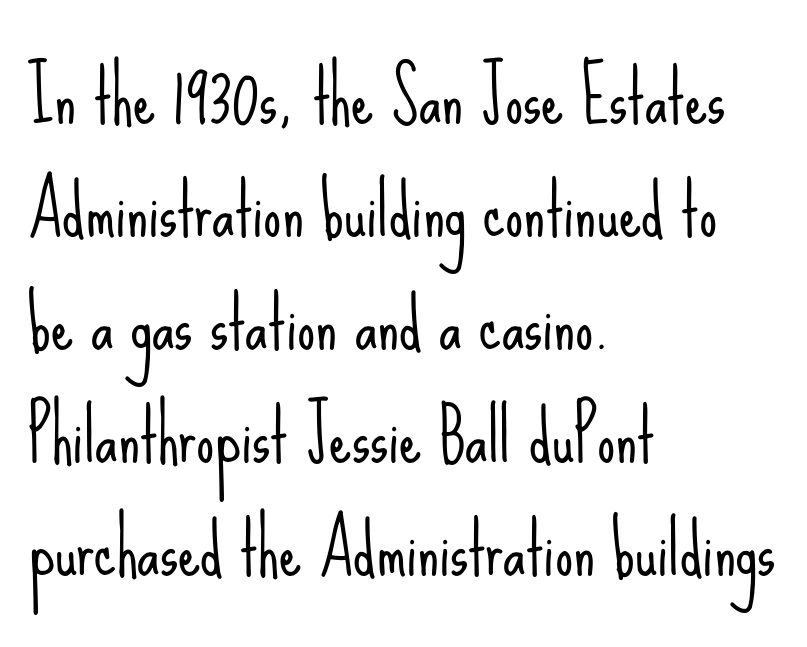
Q: Is the text bold? A: No.
Q: Is the text italic (slanted)? A: No, it is upright.
Q: Is the typeface a serif or a sans-serif typeface? A: Sans-serif.
Q: Is the text underlined? A: No.
Q: How is the paragraph aligned? A: Left-aligned.
Q: Is the spacing between letters normal or unusually wide? A: Normal.
Q: Is the spacing between lines tight, normal or loose? A: Normal.
Q: Width (condensed, normal, or wide)? A: Condensed.
Q: Stroke contrast? A: Low.
Q: x-height? A: Small.
Q: Monospaced? A: No.
